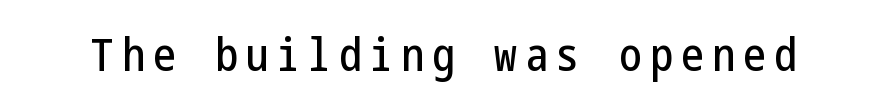
{"serif": "no", "italic": "no", "width": "condensed", "stroke_contrast": "low", "x_height": "medium", "underline": "no", "glyph_px": 45}
